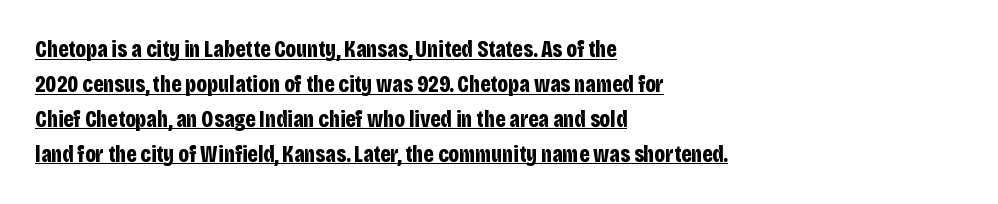
Q: Is the text bold? A: Yes.
Q: Is the text italic (slanted)? A: No, it is upright.
Q: Is the text underlined? A: Yes.
Q: How is the paragraph aligned? A: Left-aligned.
Q: Is the spacing between letters normal or unusually wide? A: Normal.
Q: Is the spacing between lines tight, normal or loose? A: Normal.
